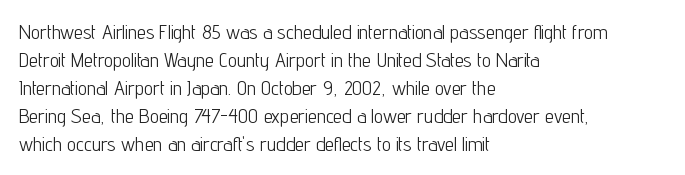
{"italic": "no", "bold": "no", "underline": "no", "align": "left", "line_spacing": "normal", "line_spacing_ratio": 1.4, "letter_spacing": "normal", "letter_spacing_em": 0.0, "glyph_px": 20}
